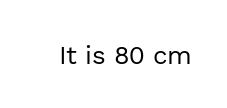
The image shows 26 px text type, upright; set normal letter spacing, not underlined.
